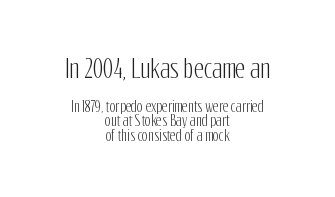
Q: Is the text italic (slanted)? A: No, it is upright.
Q: Is the text underlined? A: No.
Q: How is the paragraph aligned? A: Centered.
Q: Is the spacing between letters normal or unusually wide? A: Normal.
Q: Is the spacing between lines tight, normal or loose? A: Tight.
Q: Which block of text is set in a larger size, the first (top) or the second (bottom)? A: The first (top) one.
